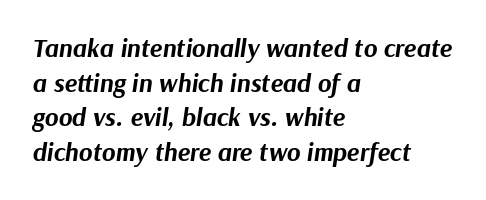
Layout note: lines flush left. Caption: standard tracking, unaltered. Caption: bold face, heavy strokes. The axis of the letterforms is tilted away from vertical.
